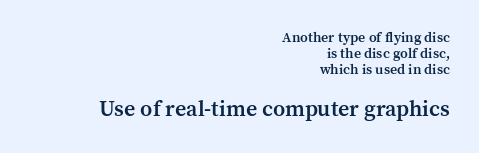
Closely set lines give the paragraph a compact silhouette. Which margin do the lines hug? The right one — the left edge is uneven. The passage shown begins with its smaller block and ends with its larger one. Rule under the text: the space is simply empty.
